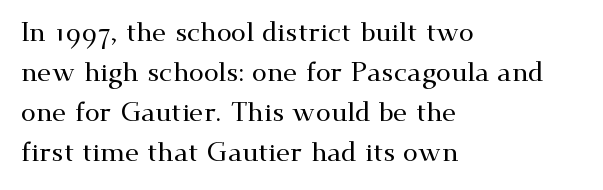
Regular leading. The zone under the glyphs is completely vacant. Italic? Not at all — the glyphs are vertical. A typesetter would call this zero additional tracking. Leftover space on each line is placed entirely after the last word.
